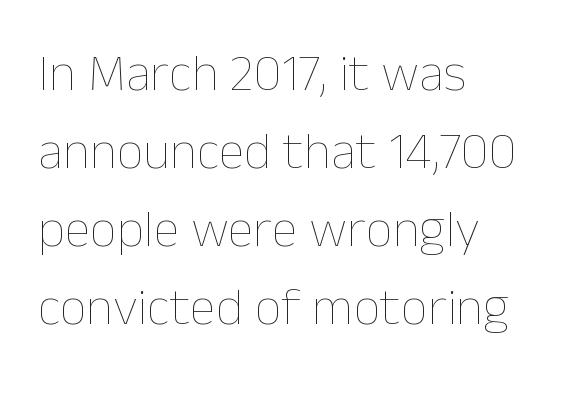
Q: Is the text bold? A: No.
Q: Is the text italic (slanted)? A: No, it is upright.
Q: Is the text underlined? A: No.
Q: How is the paragraph aligned? A: Left-aligned.
Q: Is the spacing between letters normal or unusually wide? A: Normal.
Q: Is the spacing between lines tight, normal or loose? A: Normal.
Q: Width (condensed, normal, or wide)? A: Normal.
Q: Stroke contrast? A: Low.
Q: x-height? A: Medium.
Q: Monospaced? A: No.
